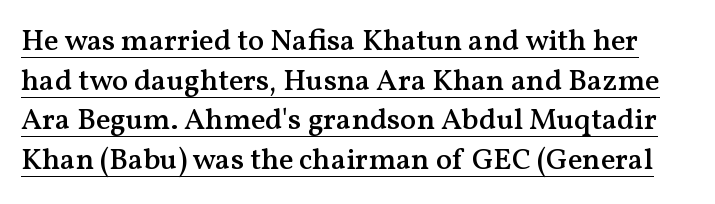
{"serif": "yes", "italic": "no", "bold": "semi", "weight": "semibold", "width": "normal", "stroke_contrast": "medium", "x_height": "medium", "monospaced": "no", "underline": "yes", "line_spacing": "normal", "line_spacing_ratio": 1.32, "letter_spacing": "normal", "letter_spacing_em": 0.0, "glyph_px": 30}
